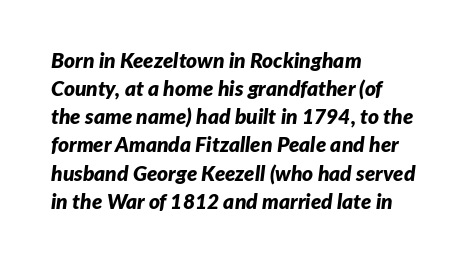
The image shows 21 px bold type, italic (leaning right); set left-aligned, normal line spacing (1.34x), normal letter spacing, not underlined.
